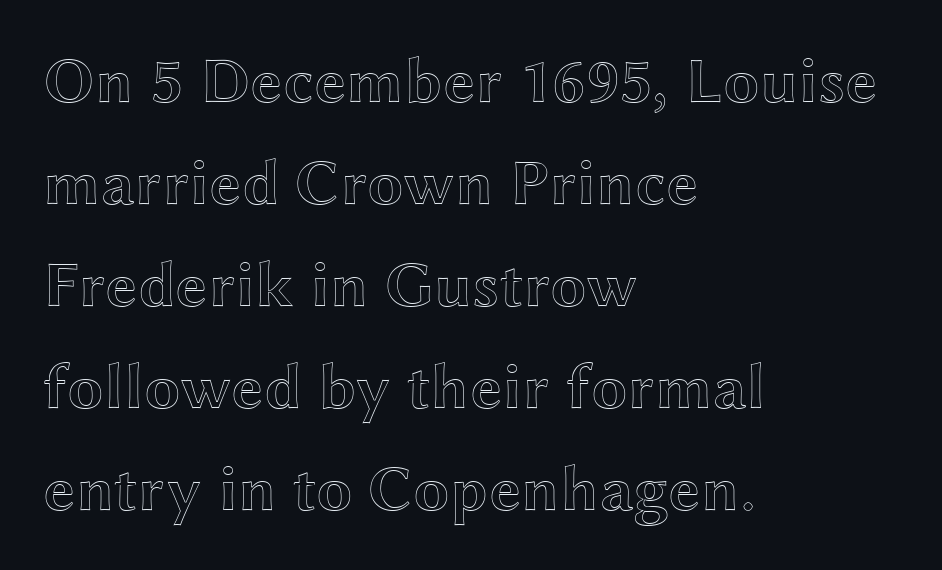
Q: Is the text italic (slanted)? A: No, it is upright.
Q: Is the text underlined? A: No.
Q: How is the paragraph aligned? A: Left-aligned.
Q: Is the spacing between letters normal or unusually wide? A: Normal.
Q: Is the spacing between lines tight, normal or loose? A: Normal.
Q: Width (condensed, normal, or wide)? A: Wide.
Q: x-height? A: Medium.
Q: Monospaced? A: No.
